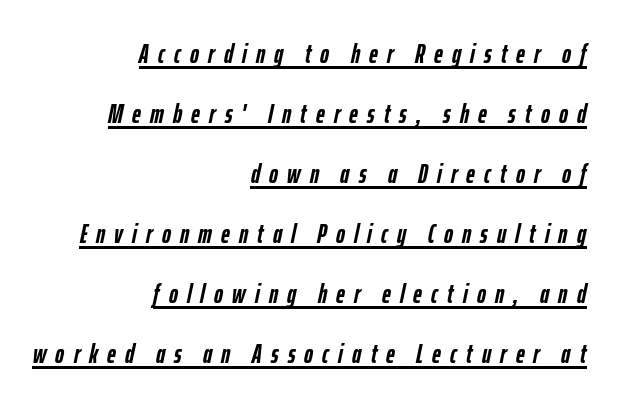
The image shows 27 px bold type, italic (leaning right); set right-aligned, loose line spacing (2.22x), unusually wide letter spacing (+0.34 em), underlined.
